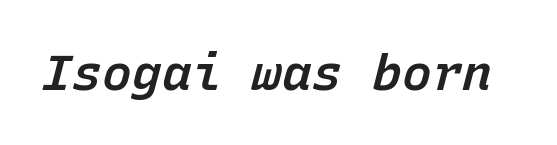
The image shows 50 px semibold type, italic (leaning right), monospaced; set normal letter spacing, not underlined; low stroke contrast and a medium x-height.
